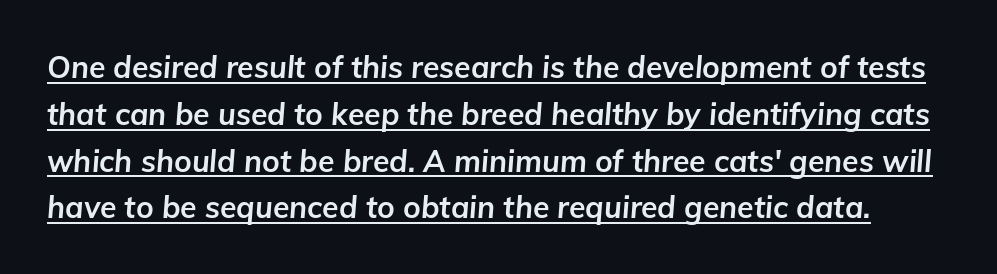
The lettering tilts uniformly, giving the passage an italic look. The passage shown is underscored from start to finish. The space between consecutive lines is moderate. The typesetting leans heavy: a genuine bold.
